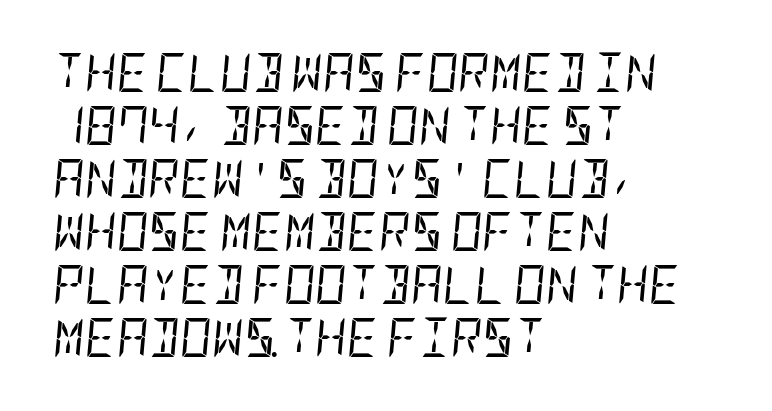
Tracking here is standard; glyphs follow each other at the usual distance. The typeface has the unassuming heft of standard copy or less. Does the leading feel generous? No, just average. A clean baseline with only descenders dipping below it. The rag falls on the right side of this text block. Looking at the ascenders, they clearly lean.
